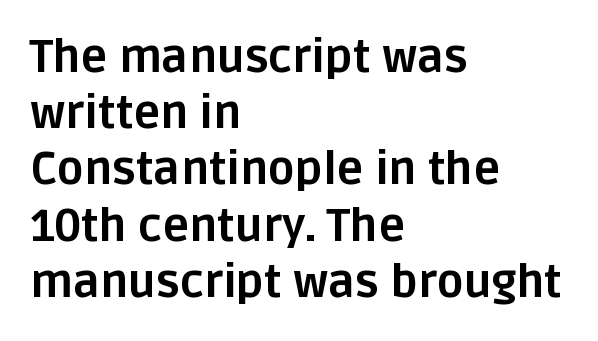
You can tell it's not italic because the verticals are truly vertical. A typesetter would call this proportional, since set widths differ per character. Serif or sans? Sans — the stroke terminals are bare. Evenly set lines give the paragraph a standard silhouette. Visually the block forms a straight wall on the left and a jagged coastline on the right. The passage shown is emphatically bold.
